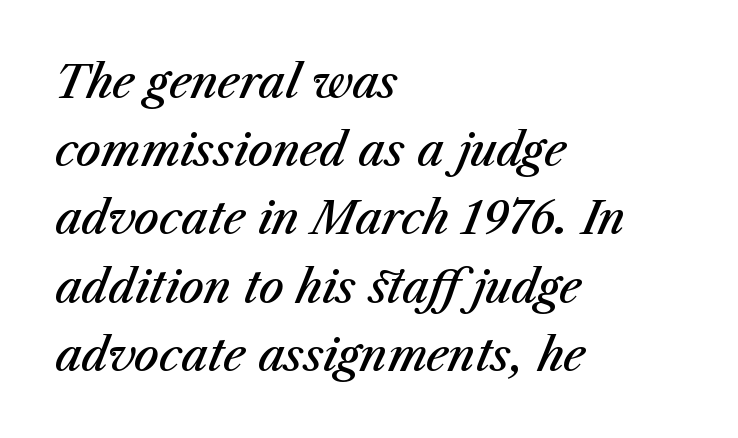
Vertically, the passage feels balanced, rows spaced as you'd expect. These lines keep a tight, regular rhythm from letter to letter. Is this a fixed-width face? No — the glyphs have proportional, varying widths. A fair bit of extra ink — the face is semibold, not bold.
